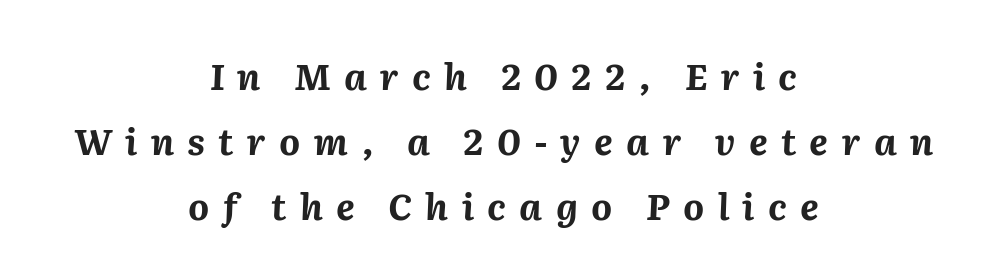
Style check: oblique. Compared with a flush-left layout, this one balances lines on the center instead. The line texture is sparse and dotted thanks to wide tracking. You could not count columns in this text — the font is proportionally spaced. On the weight axis this lands at bold, roughly 700. Letters rest on an invisible, unmarked baseline.
